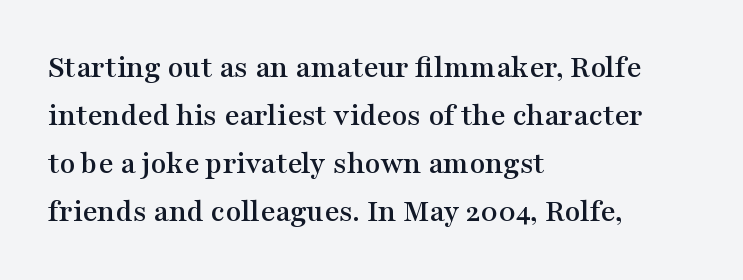
The image shows 32 px wide serif type, upright; set left-aligned, normal line spacing (1.5x), normal letter spacing, not underlined; medium stroke contrast and a medium x-height.
